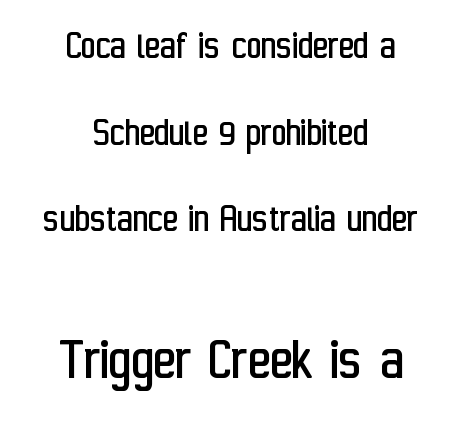
{"serif": "no", "italic": "no", "bold": "no", "weight": "regular", "width": "condensed", "stroke_contrast": "low", "x_height": "medium", "monospaced": "no", "underline": "no", "align": "center", "line_spacing": "loose", "line_spacing_ratio": 2.11, "letter_spacing": "normal", "letter_spacing_em": 0.0, "larger_block": "second", "size_ratio": 1.49, "glyph_px": 61}
